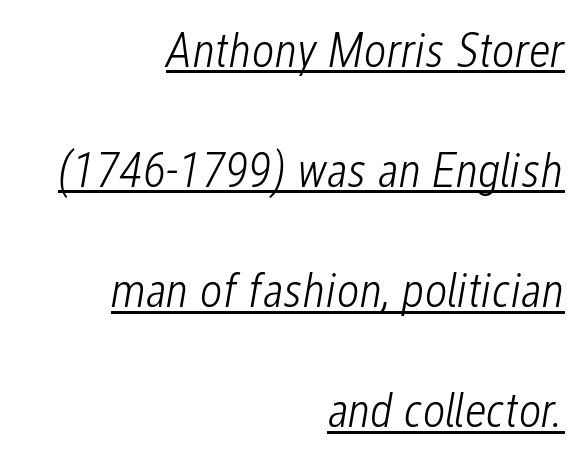
Q: Is the text bold? A: No.
Q: Is the text italic (slanted)? A: Yes, it leans right by about 12 degrees.
Q: Is the text underlined? A: Yes.
Q: How is the paragraph aligned? A: Right-aligned.
Q: Is the spacing between letters normal or unusually wide? A: Normal.
Q: Is the spacing between lines tight, normal or loose? A: Loose.
Q: Width (condensed, normal, or wide)? A: Condensed.
Q: Stroke contrast? A: Low.
Q: x-height? A: Medium.
Q: Monospaced? A: No.
